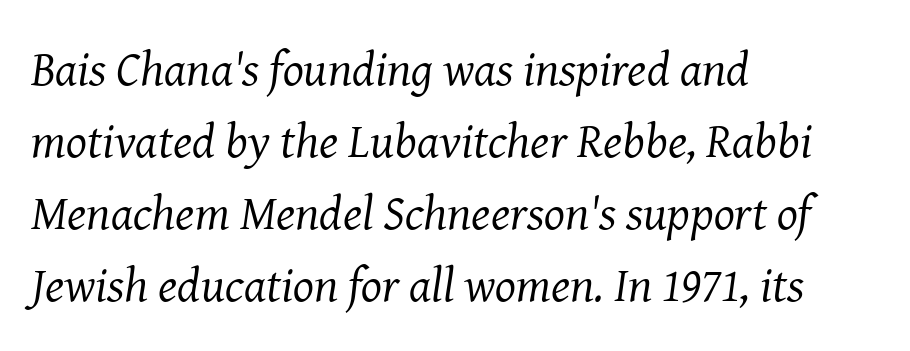
The image shows 49 px regular-weight serif type, italic (leaning right); set left-aligned, normal line spacing (1.47x), normal letter spacing, not underlined; medium stroke contrast and a medium x-height.
